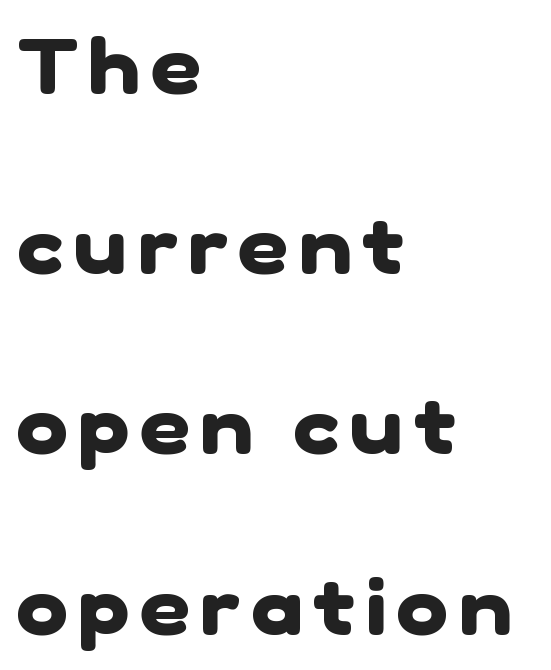
{"serif": "no", "bold": "yes", "weight": "heavy", "width": "normal", "stroke_contrast": "low", "x_height": "medium", "monospaced": "no", "underline": "no", "align": "left", "line_spacing": "loose", "line_spacing_ratio": 2.31, "glyph_px": 78}
